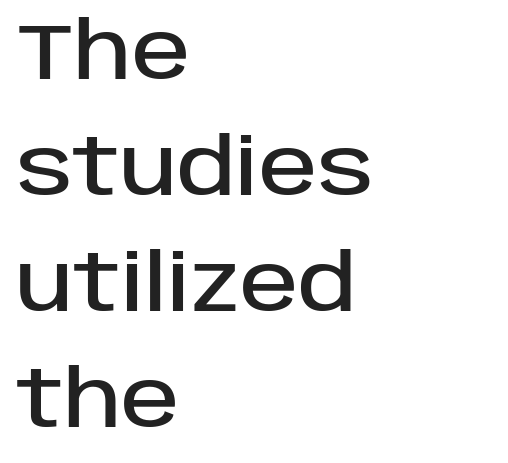
{"serif": "no", "italic": "no", "width": "normal", "stroke_contrast": "low", "x_height": "large", "monospaced": "no", "underline": "no", "align": "left", "line_spacing": "normal", "line_spacing_ratio": 1.47, "letter_spacing": "normal", "letter_spacing_em": 0.0, "glyph_px": 79}
